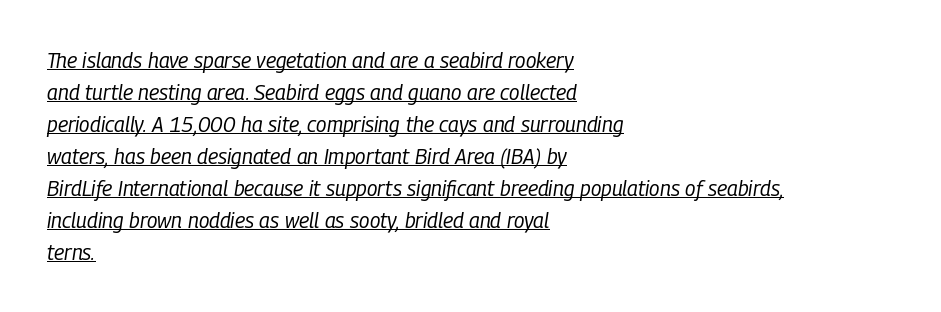
Vertically, the passage feels balanced, rows spaced as you'd expect. Casual observation: everything's shoved over to the left. The glyphs look as if they've been sheared to an angle. You can see a thin bar hugging the bottom of the glyphs. The line texture is even and compact thanks to regular tracking.
